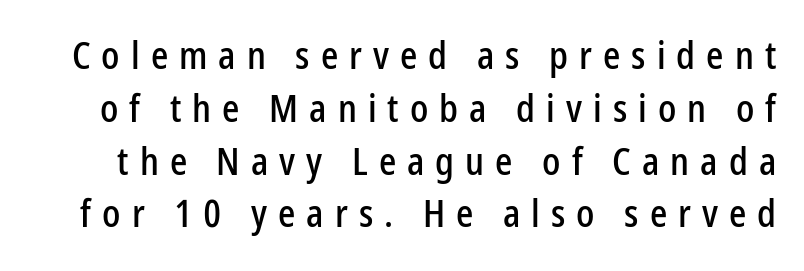
Q: Is the text italic (slanted)? A: No, it is upright.
Q: Is the typeface a serif or a sans-serif typeface? A: Sans-serif.
Q: Is the text underlined? A: No.
Q: Is the spacing between letters normal or unusually wide? A: Unusually wide.
Q: Is the spacing between lines tight, normal or loose? A: Normal.
Q: Width (condensed, normal, or wide)? A: Condensed.
Q: Stroke contrast? A: Low.
Q: x-height? A: Medium.
Q: Monospaced? A: No.
